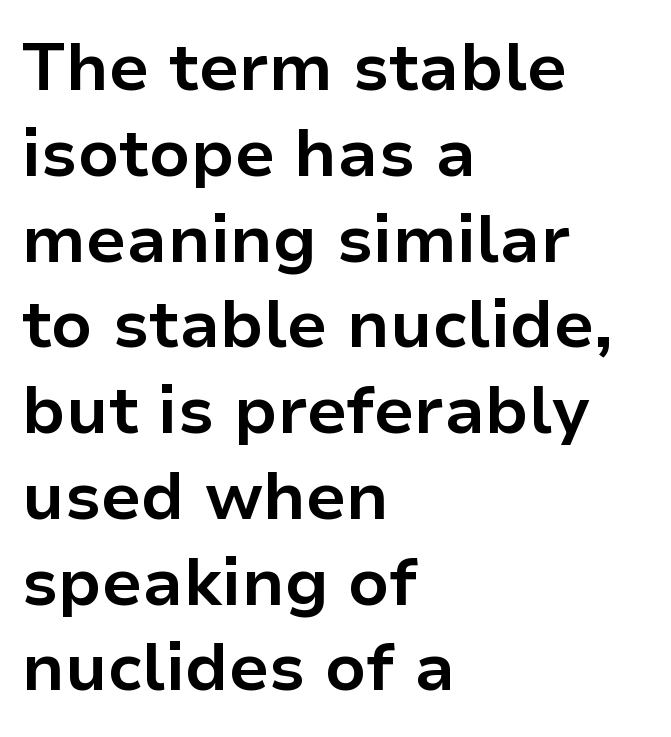
Q: Is the text bold? A: Yes.
Q: Is the text italic (slanted)? A: No, it is upright.
Q: Is the typeface a serif or a sans-serif typeface? A: Sans-serif.
Q: Is the text underlined? A: No.
Q: How is the paragraph aligned? A: Left-aligned.
Q: Is the spacing between letters normal or unusually wide? A: Normal.
Q: Is the spacing between lines tight, normal or loose? A: Normal.
Q: Width (condensed, normal, or wide)? A: Normal.
Q: Stroke contrast? A: Low.
Q: x-height? A: Medium.
Q: Monospaced? A: No.
